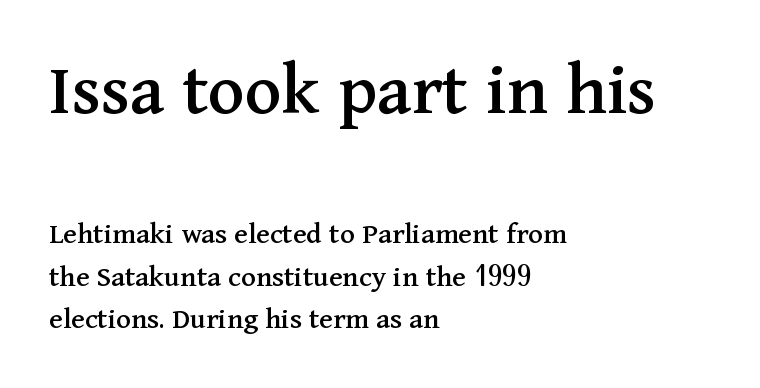
{"serif": "yes", "italic": "no", "width": "normal", "stroke_contrast": "medium", "x_height": "medium", "monospaced": "no", "underline": "no", "align": "left", "line_spacing": "normal", "line_spacing_ratio": 1.38, "letter_spacing": "normal", "letter_spacing_em": 0.0, "larger_block": "first", "size_ratio": 2.48, "glyph_px": 77}
